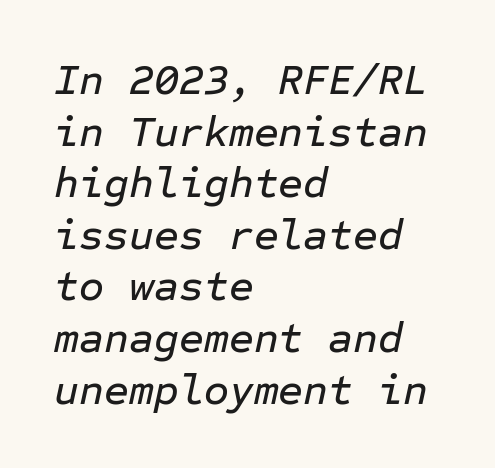
Q: Is the text italic (slanted)? A: Yes, it leans right by about 12 degrees.
Q: Is the text underlined? A: No.
Q: How is the paragraph aligned? A: Left-aligned.
Q: Is the spacing between letters normal or unusually wide? A: Normal.
Q: Width (condensed, normal, or wide)? A: Normal.
Q: Stroke contrast? A: Low.
Q: x-height? A: Medium.
Q: Monospaced? A: Yes.
